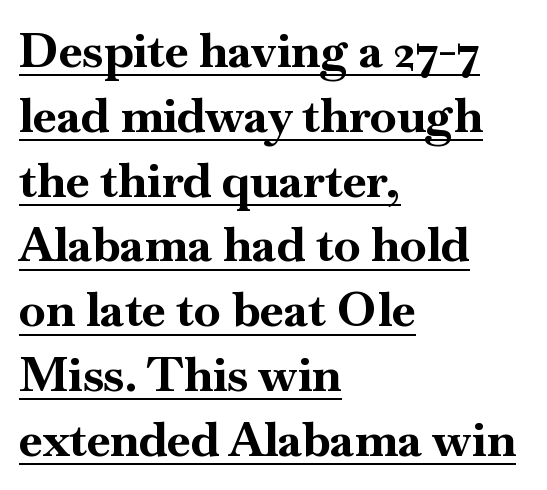
The image shows 48 px bold serif type, upright; set left-aligned, normal line spacing (1.35x), normal letter spacing, underlined; high stroke contrast and a small x-height.
